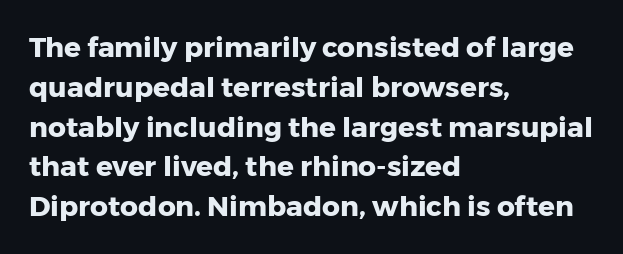
The image shows 28 px heavy sans-serif type, upright; set left-aligned, normal line spacing (1.42x), normal letter spacing, not underlined; low stroke contrast and a medium x-height.
